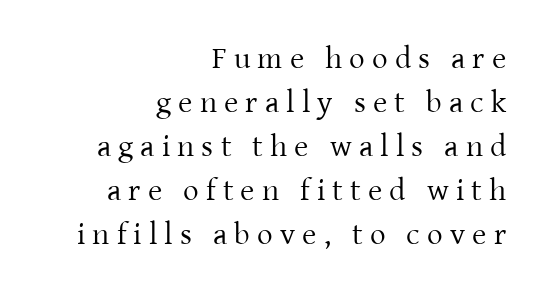
The font family rendered here belongs to the serif group. Looks like regular typesetting: each glyph gets only the width it needs. Tall strokes in this sample are plumb rather than angled. A typesetter would call this leading conventional body-copy spacing.
